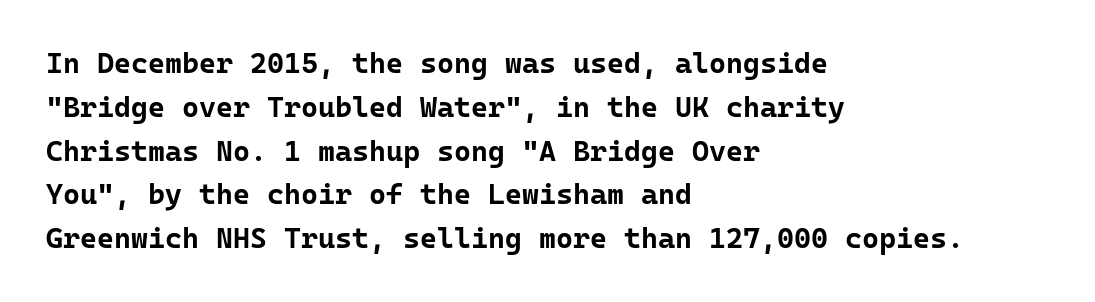
Q: Is the text bold? A: Yes.
Q: Is the text italic (slanted)? A: No, it is upright.
Q: Is the typeface a serif or a sans-serif typeface? A: Sans-serif.
Q: Is the text underlined? A: No.
Q: How is the paragraph aligned? A: Left-aligned.
Q: Is the spacing between letters normal or unusually wide? A: Normal.
Q: Is the spacing between lines tight, normal or loose? A: Normal.
Q: Width (condensed, normal, or wide)? A: Normal.
Q: Stroke contrast? A: Low.
Q: x-height? A: Medium.
Q: Monospaced? A: Yes.
